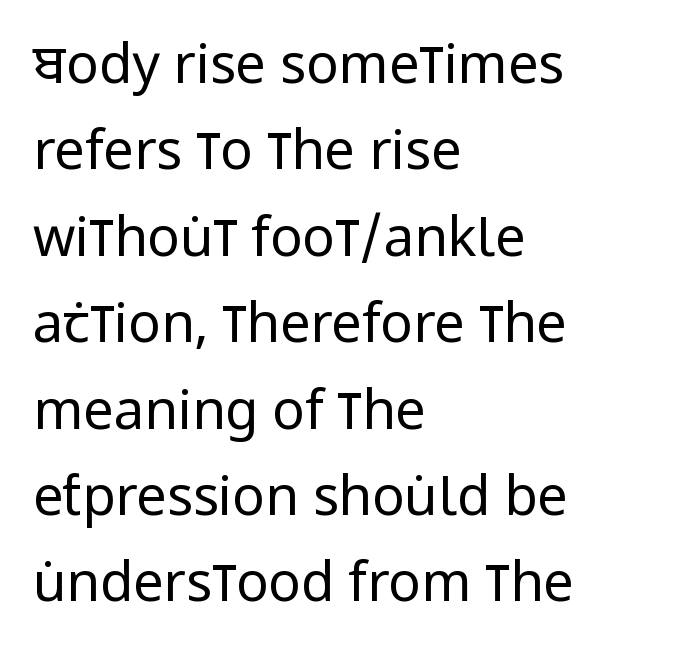
The image shows 54 px regular-weight, condensed sans-serif type, upright; set left-aligned, normal line spacing (1.6x), normal letter spacing, not underlined; low stroke contrast and a large x-height.
